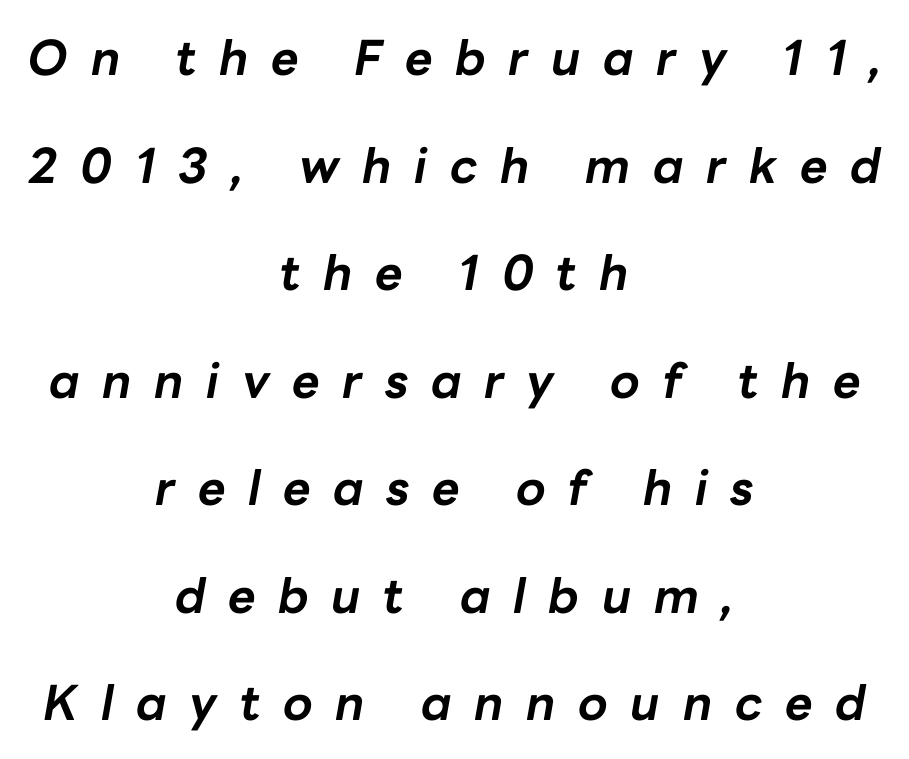
Q: Is the text bold? A: Yes.
Q: Is the text italic (slanted)? A: Yes, it leans right by about 10 degrees.
Q: Is the text underlined? A: No.
Q: How is the paragraph aligned? A: Centered.
Q: Is the spacing between letters normal or unusually wide? A: Unusually wide.
Q: Is the spacing between lines tight, normal or loose? A: Loose.
Q: Width (condensed, normal, or wide)? A: Normal.
Q: Stroke contrast? A: Low.
Q: x-height? A: Medium.
Q: Monospaced? A: No.
